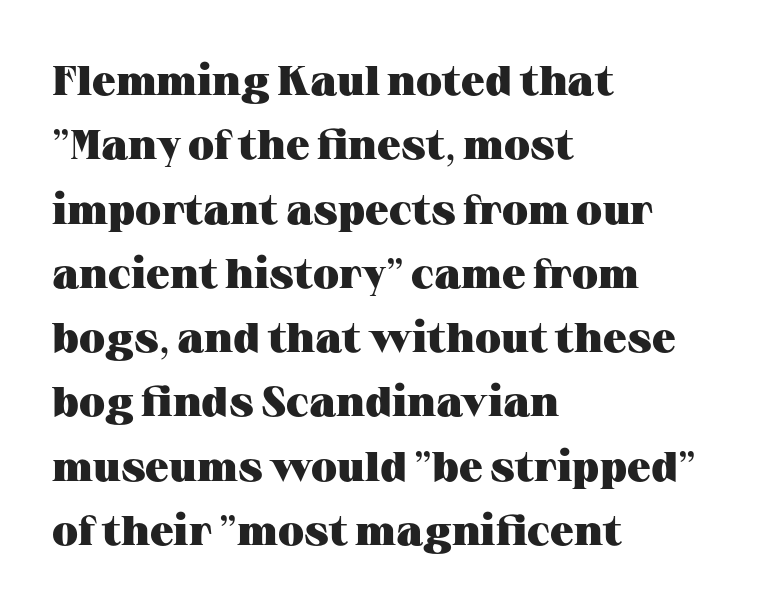
{"serif": "yes", "italic": "no", "bold": "yes", "weight": "heavy", "width": "wide", "stroke_contrast": "medium", "x_height": "medium", "monospaced": "no", "underline": "no", "align": "left", "line_spacing": "normal", "line_spacing_ratio": 1.53, "letter_spacing": "normal", "letter_spacing_em": 0.0, "glyph_px": 42}
